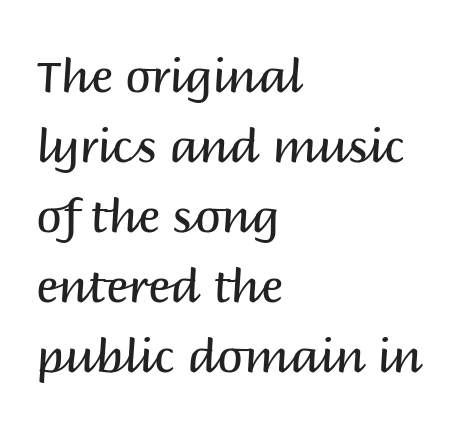
{"serif": "no", "bold": "no", "weight": "regular", "width": "normal", "stroke_contrast": "medium", "x_height": "large", "monospaced": "no", "underline": "no", "align": "left", "line_spacing": "normal", "line_spacing_ratio": 1.52, "letter_spacing": "normal", "letter_spacing_em": 0.0, "glyph_px": 46}
